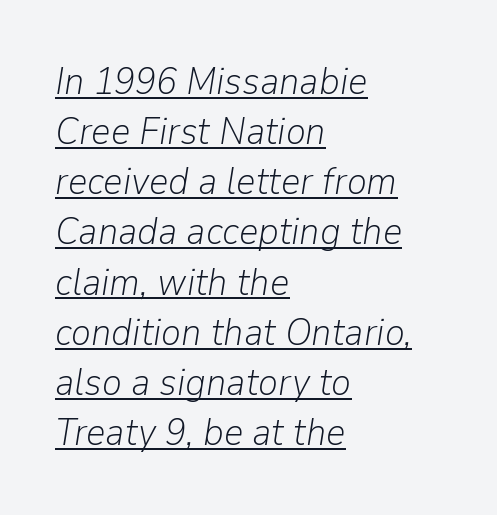
Do the characters align in a grid? No, the font is proportional. These characters rest on top of a visible drawn line. Baseline-to-baseline distance is the conventional proportion of letter height. The lines are quadded left.
